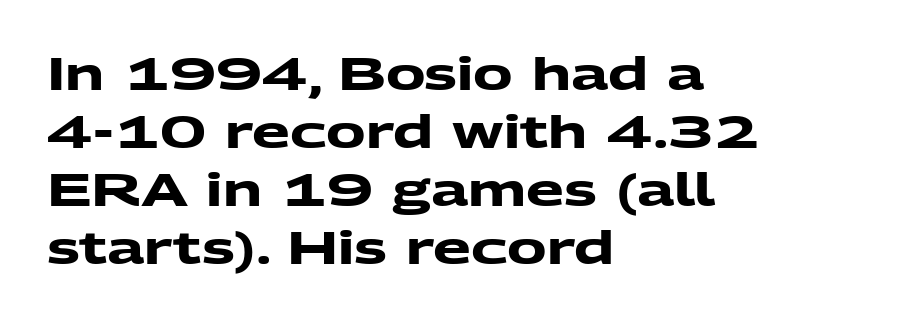
The image shows 44 px heavy, wide sans-serif type; set left-aligned, normal line spacing (1.32x), normal letter spacing, not underlined; medium stroke contrast and a medium x-height.
